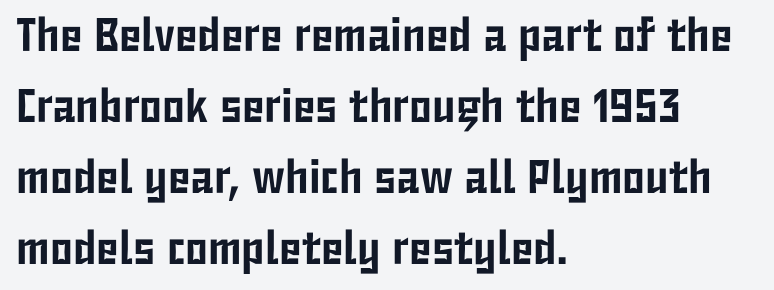
Q: Is the text italic (slanted)? A: No, it is upright.
Q: Is the typeface a serif or a sans-serif typeface? A: Sans-serif.
Q: Is the text underlined? A: No.
Q: How is the paragraph aligned? A: Left-aligned.
Q: Is the spacing between letters normal or unusually wide? A: Normal.
Q: Is the spacing between lines tight, normal or loose? A: Normal.
Q: Width (condensed, normal, or wide)? A: Condensed.
Q: Stroke contrast? A: Low.
Q: x-height? A: Medium.
Q: Monospaced? A: No.
